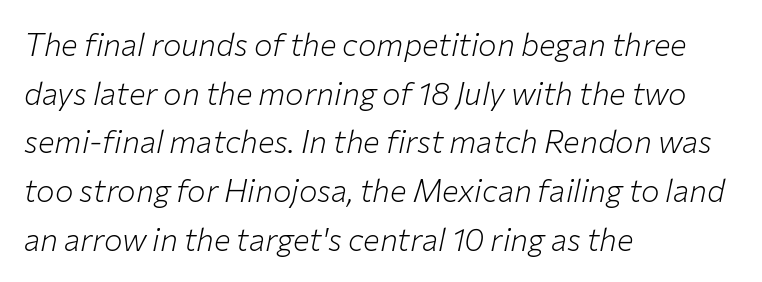
{"italic": "yes", "lean": "right", "slant_degrees": 12, "bold": "no", "weight": "light", "width": "normal", "stroke_contrast": "low", "x_height": "medium", "monospaced": "no", "underline": "no", "align": "left", "line_spacing": "normal", "line_spacing_ratio": 1.57, "letter_spacing": "normal", "letter_spacing_em": 0.0, "glyph_px": 31}
